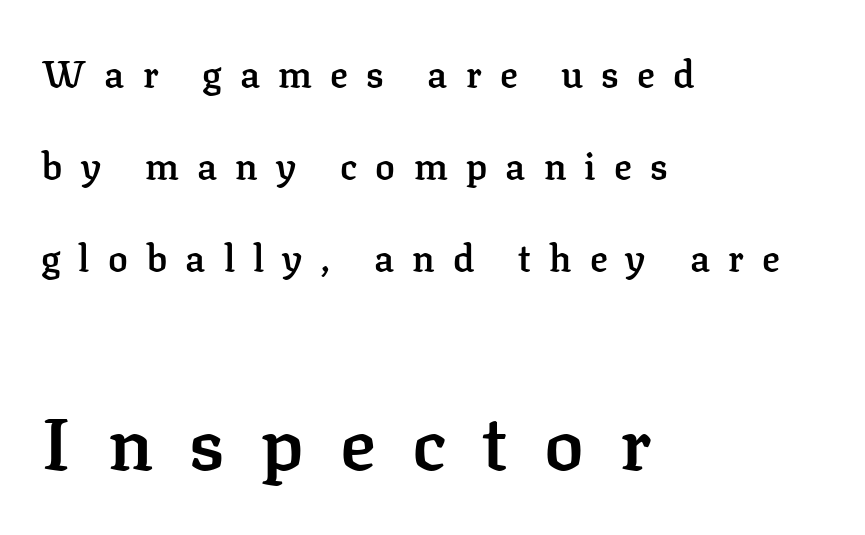
Q: Is the text bold? A: Semi-bold.
Q: Is the text italic (slanted)? A: No, it is upright.
Q: Is the typeface a serif or a sans-serif typeface? A: Serif.
Q: Is the text underlined? A: No.
Q: How is the paragraph aligned? A: Left-aligned.
Q: Is the spacing between letters normal or unusually wide? A: Unusually wide.
Q: Is the spacing between lines tight, normal or loose? A: Loose.
Q: Which block of text is set in a larger size, the first (top) or the second (bottom)? A: The second (bottom) one.
Q: Width (condensed, normal, or wide)? A: Normal.
Q: Stroke contrast? A: Low.
Q: x-height? A: Medium.
Q: Monospaced? A: No.
